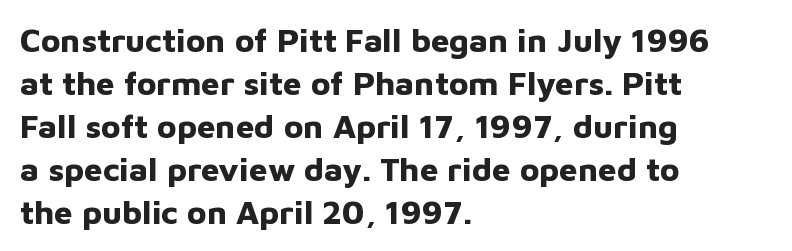
The image shows 33 px bold sans-serif type, upright; set left-aligned, normal line spacing (1.3x), normal letter spacing, not underlined; low stroke contrast and a medium x-height.
